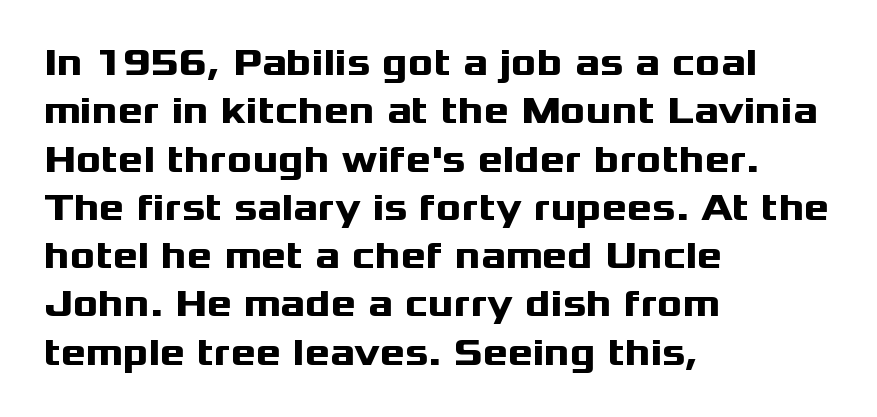
Look at the tracking — it's just the regular setting, nothing added. Look at the bottom of the vertical strokes: they stop flat, with no serifs. The designer left line spacing at the default. The letters advance in unequal steps, a hallmark of proportional type. Only glyphs here, with clear space below each row. Summary of weight: heavy, a full bold.
